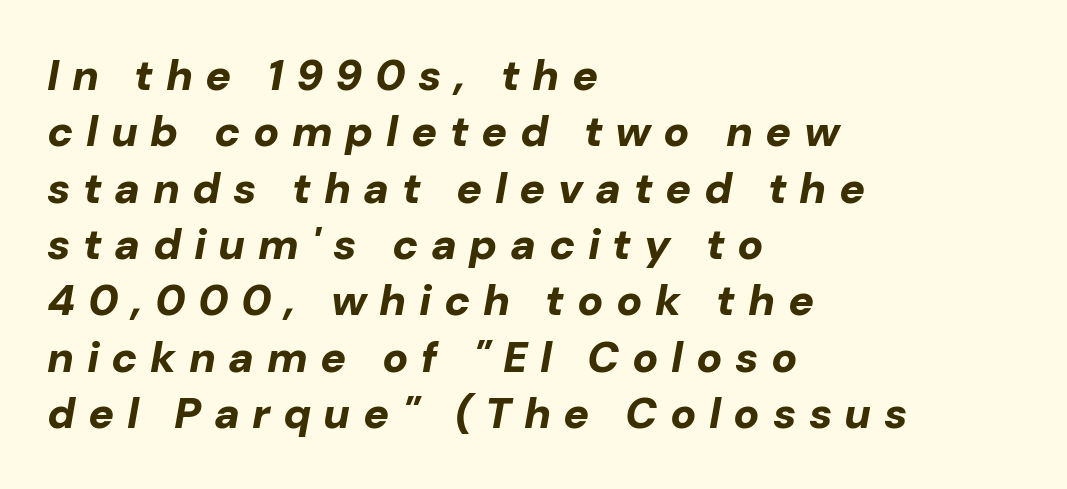
Q: Is the text bold? A: Yes.
Q: Is the text italic (slanted)? A: Yes, it leans right by about 10 degrees.
Q: Is the text underlined? A: No.
Q: How is the paragraph aligned? A: Left-aligned.
Q: Is the spacing between letters normal or unusually wide? A: Unusually wide.
Q: Is the spacing between lines tight, normal or loose? A: Normal.
Q: Width (condensed, normal, or wide)? A: Normal.
Q: Stroke contrast? A: Low.
Q: x-height? A: Medium.
Q: Monospaced? A: No.
